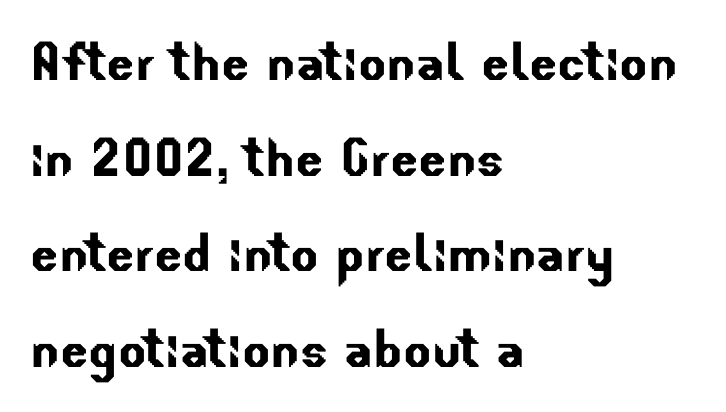
Q: Is the typeface a serif or a sans-serif typeface? A: Sans-serif.
Q: Is the text underlined? A: No.
Q: How is the paragraph aligned? A: Left-aligned.
Q: Is the spacing between letters normal or unusually wide? A: Normal.
Q: Is the spacing between lines tight, normal or loose? A: Normal.
Q: Width (condensed, normal, or wide)? A: Normal.
Q: Stroke contrast? A: Low.
Q: x-height? A: Small.
Q: Monospaced? A: No.
